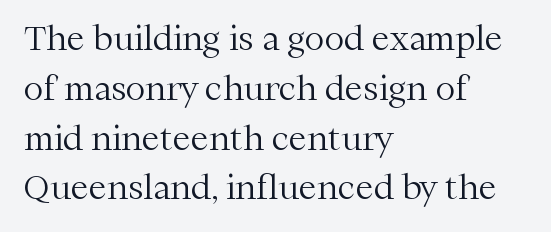
Style check: upright. Weight: in the light-to-regular range. Each word holds together tightly as a unit, with standard inter-letter gaps. Rule under the text: the space is simply empty. Visually the block forms a straight wall on the left and a jagged coastline on the right.
